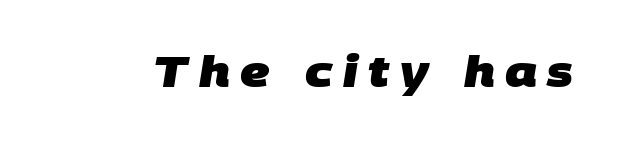
{"serif": "no", "bold": "yes", "weight": "heavy", "width": "normal", "stroke_contrast": "low", "x_height": "large", "monospaced": "no", "underline": "no", "letter_spacing": "wide", "letter_spacing_em": 0.24, "glyph_px": 43}
